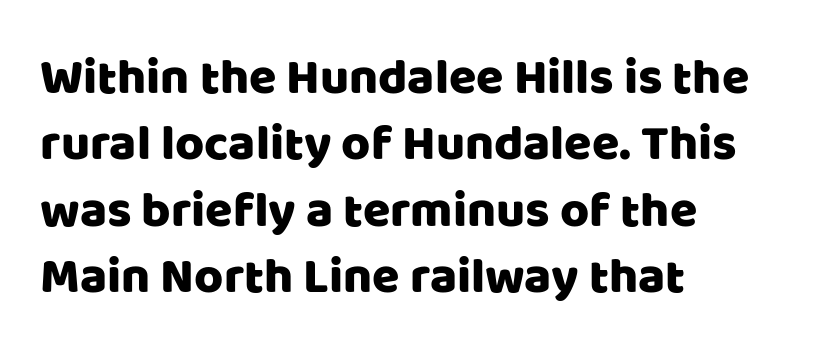
{"serif": "no", "italic": "no", "width": "normal", "stroke_contrast": "low", "x_height": "large", "monospaced": "no", "underline": "no", "align": "left", "line_spacing": "normal", "line_spacing_ratio": 1.33, "letter_spacing": "normal", "letter_spacing_em": 0.0, "glyph_px": 50}
